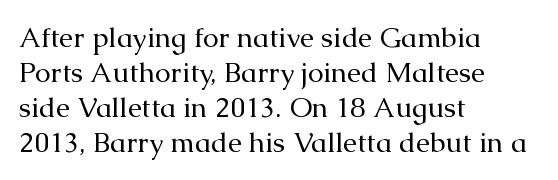
The font is comparable to plain body text, perhaps lighter. Each row of text sits above clean, open space. The tracking reads as untouched default to a designer's eye. A normal amount of white space separates one row of letters from the next. Line beginnings align vertically; line endings do not.
